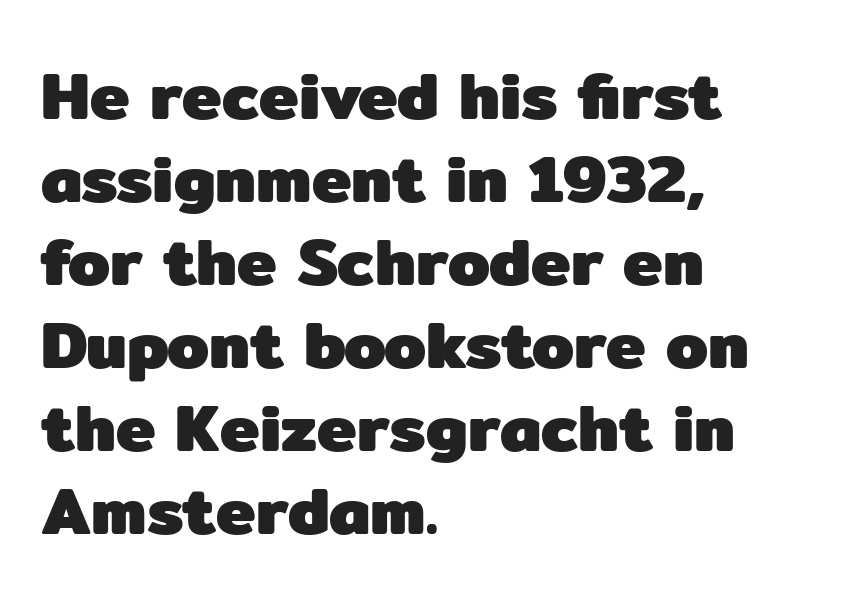
Q: Is the text bold? A: Yes.
Q: Is the text italic (slanted)? A: No, it is upright.
Q: Is the typeface a serif or a sans-serif typeface? A: Sans-serif.
Q: Is the text underlined? A: No.
Q: How is the paragraph aligned? A: Left-aligned.
Q: Is the spacing between letters normal or unusually wide? A: Normal.
Q: Width (condensed, normal, or wide)? A: Normal.
Q: Stroke contrast? A: Low.
Q: x-height? A: Medium.
Q: Monospaced? A: No.
